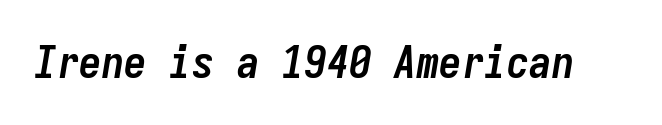
The image shows 45 px semibold, condensed type, italic (leaning right), monospaced; set normal letter spacing, not underlined; low stroke contrast and a medium x-height.
